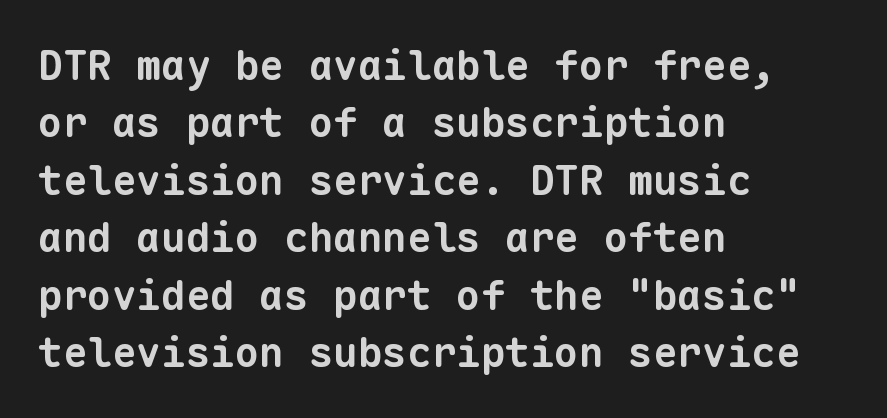
Q: Is the text bold? A: Yes.
Q: Is the typeface a serif or a sans-serif typeface? A: Sans-serif.
Q: Is the text underlined? A: No.
Q: How is the paragraph aligned? A: Left-aligned.
Q: Is the spacing between letters normal or unusually wide? A: Normal.
Q: Is the spacing between lines tight, normal or loose? A: Normal.
Q: Width (condensed, normal, or wide)? A: Normal.
Q: Stroke contrast? A: Low.
Q: x-height? A: Medium.
Q: Monospaced? A: Yes.
